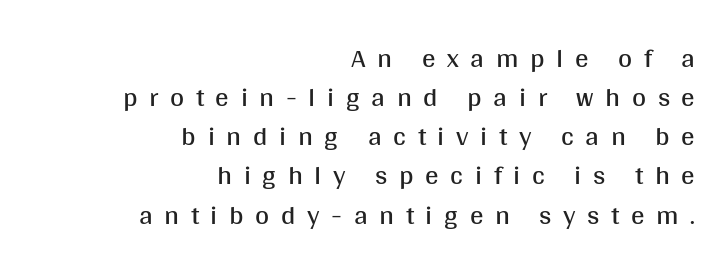
The image shows 27 px text type, upright; set right-aligned, normal line spacing (1.45x), unusually wide letter spacing (+0.43 em), not underlined.
